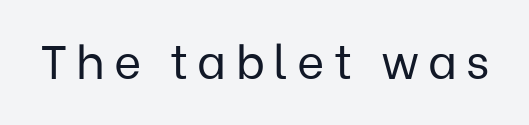
Q: Is the text bold? A: No.
Q: Is the text italic (slanted)? A: No, it is upright.
Q: Is the typeface a serif or a sans-serif typeface? A: Sans-serif.
Q: Is the text underlined? A: No.
Q: Width (condensed, normal, or wide)? A: Normal.
Q: Stroke contrast? A: Low.
Q: x-height? A: Medium.
Q: Monospaced? A: No.
